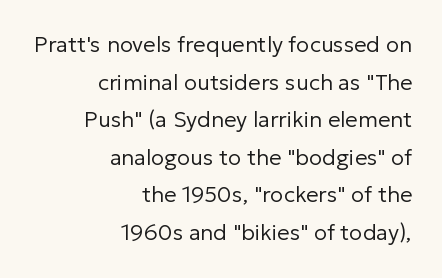
{"italic": "no", "bold": "no", "underline": "no", "align": "right", "line_spacing_ratio": 1.71, "letter_spacing": "normal", "letter_spacing_em": 0.0, "glyph_px": 22}
